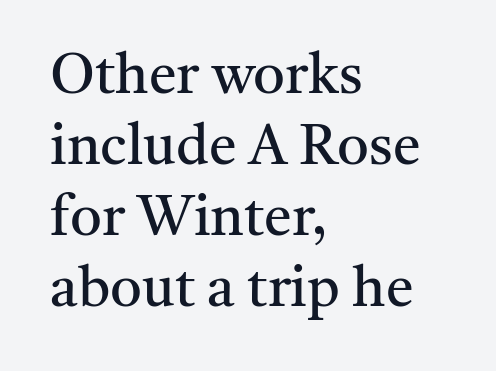
This rendering uses left alignment, leaving the right contour irregular. Quick note: underline off. Upright lettering throughout. This block has exactly the height ordinary leading produces. The tracking reads as untouched default to a designer's eye.
